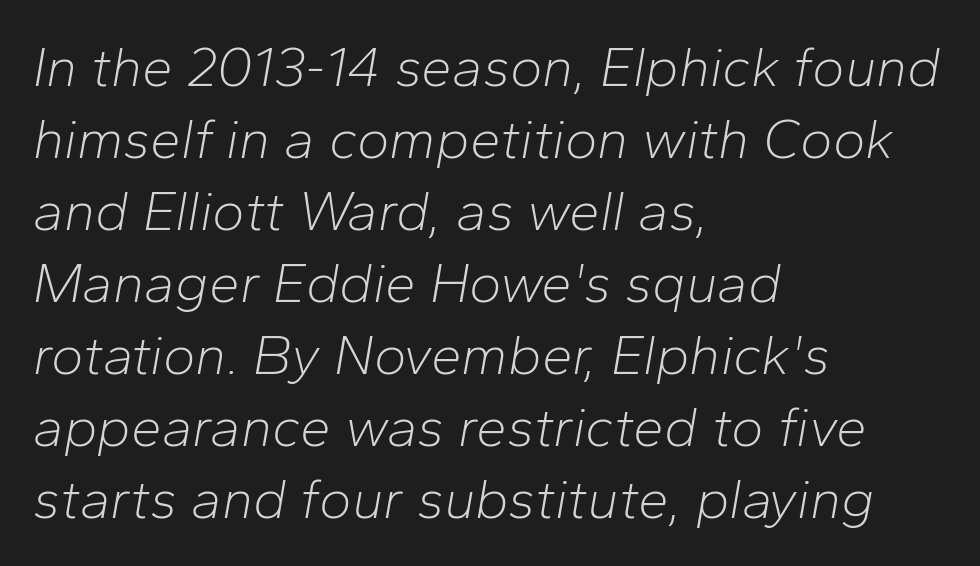
{"italic": "yes", "lean": "right", "slant_degrees": 10, "bold": "no", "weight": "light", "width": "normal", "stroke_contrast": "low", "x_height": "medium", "monospaced": "no", "underline": "no", "align": "left", "line_spacing": "normal", "line_spacing_ratio": 1.31, "letter_spacing": "normal", "letter_spacing_em": 0.0, "glyph_px": 55}
